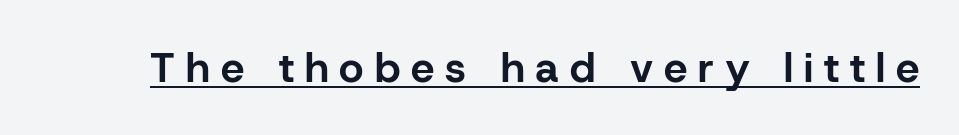
Q: Is the text bold? A: Yes.
Q: Is the text italic (slanted)? A: No, it is upright.
Q: Is the typeface a serif or a sans-serif typeface? A: Sans-serif.
Q: Is the text underlined? A: Yes.
Q: Is the spacing between letters normal or unusually wide? A: Unusually wide.
Q: Width (condensed, normal, or wide)? A: Normal.
Q: Stroke contrast? A: Low.
Q: x-height? A: Medium.
Q: Monospaced? A: No.
